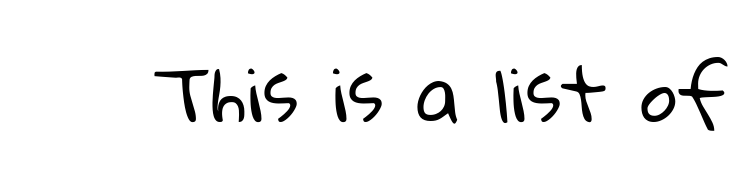
The zone under the glyphs is completely vacant. Is this a fixed-width face? No — the glyphs have proportional, varying widths. Note: no serifs on the glyphs. No heavy texture on the line: the type isn't bold.
